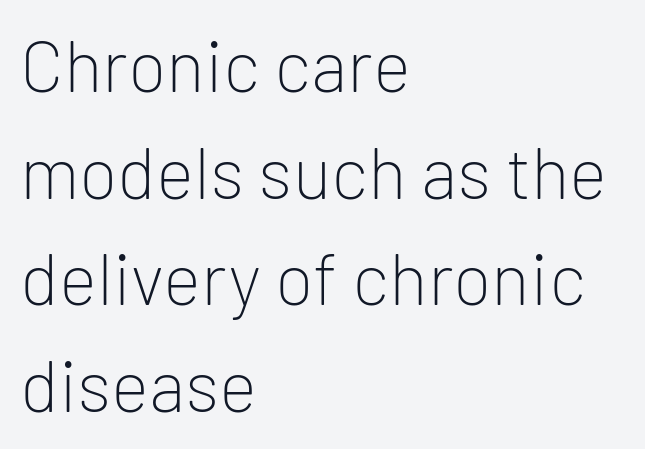
Notice how descenders clear the ascenders below comfortably — that's standard leading. Nope, no serifs anywhere on these letters. Between one letter and the next there's only the usual sliver of space. Caption: face not bold, strokes unweighted. Spacing verdict: proportional, widths tailored to each character.
